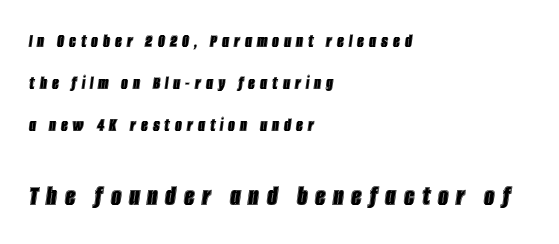
The image shows 29 px condensed type, italic (leaning right); set left-aligned, loose line spacing (2.21x), unusually wide letter spacing (+0.26 em), not underlined; the second (bottom) block is 1.53x larger; a large x-height.
